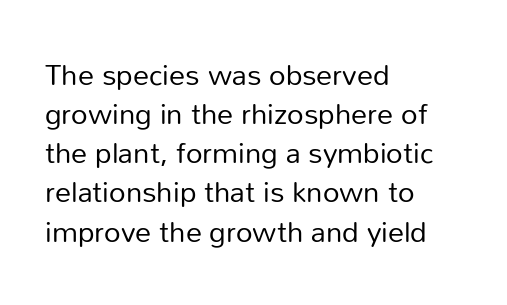
{"serif": "no", "italic": "no", "bold": "no", "weight": "regular", "width": "normal", "stroke_contrast": "low", "x_height": "medium", "monospaced": "no", "underline": "no", "align": "left", "line_spacing": "normal", "line_spacing_ratio": 1.35, "letter_spacing": "normal", "letter_spacing_em": 0.0, "glyph_px": 29}
